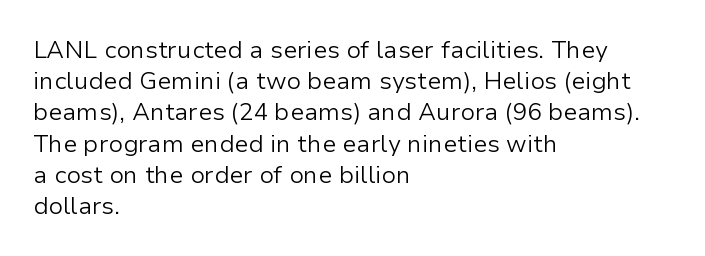
The ragged edge is on the right, which tells us the setting is flush left. The passage shown is not underscored anywhere. These lines were composed using upright roman letters. This sample uses plain, unmodified letter spacing. Reading down the column, the eye jumps a familiar distance to each next line.
